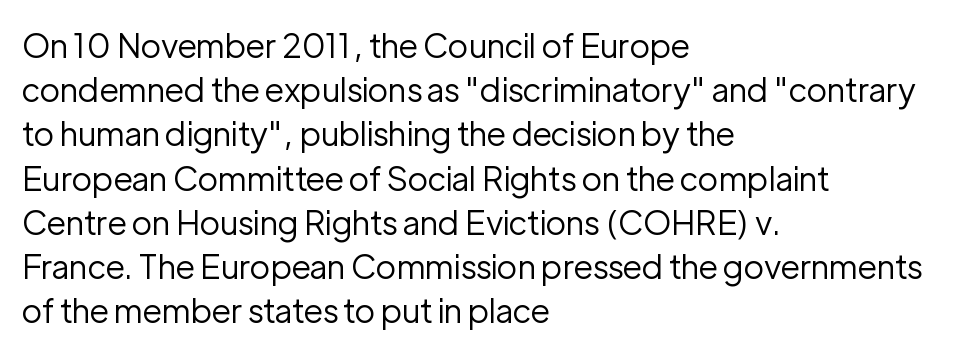
Q: Is the text bold? A: No.
Q: Is the text italic (slanted)? A: No, it is upright.
Q: Is the typeface a serif or a sans-serif typeface? A: Sans-serif.
Q: Is the text underlined? A: No.
Q: How is the paragraph aligned? A: Left-aligned.
Q: Is the spacing between letters normal or unusually wide? A: Normal.
Q: Is the spacing between lines tight, normal or loose? A: Normal.
Q: Width (condensed, normal, or wide)? A: Normal.
Q: Stroke contrast? A: Low.
Q: x-height? A: Medium.
Q: Monospaced? A: No.
